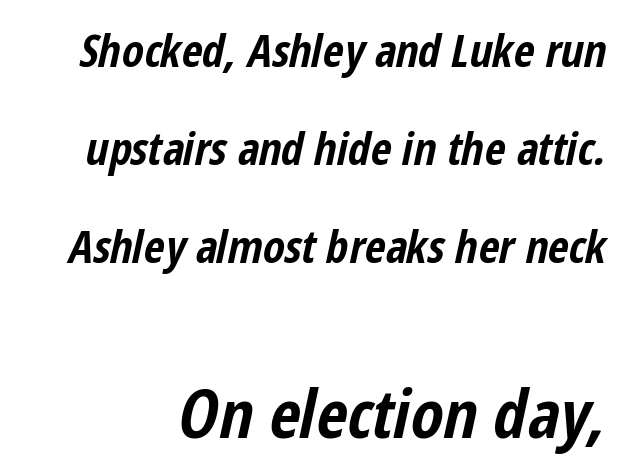
{"italic": "yes", "lean": "right", "slant_degrees": 12, "bold": "yes", "weight": "bold", "width": "condensed", "stroke_contrast": "low", "x_height": "medium", "monospaced": "no", "underline": "no", "line_spacing": "loose", "line_spacing_ratio": 2.18, "letter_spacing": "normal", "letter_spacing_em": 0.0, "larger_block": "second", "size_ratio": 1.49, "glyph_px": 67}
